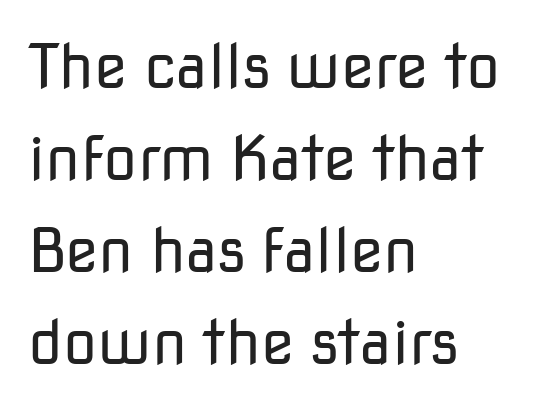
Typographically, this falls in the sans-serif category. The typeface has the unassuming heft of standard copy or less. Reading down the column, the eye jumps a familiar distance to each next line. The letterforms sit shoulder to shoulder at normal distance.
